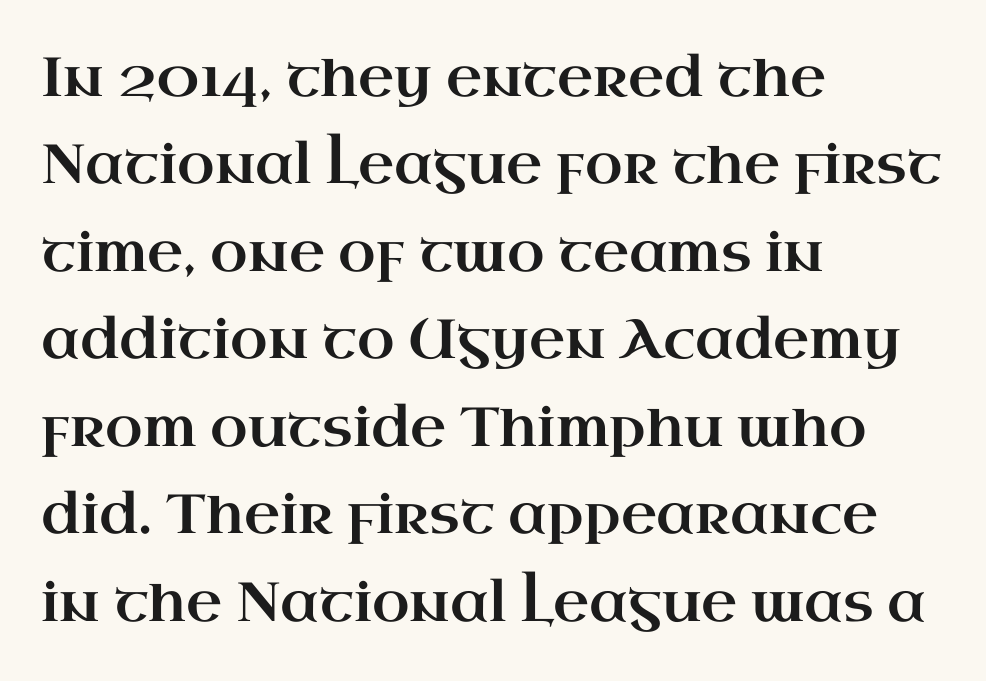
{"serif": "yes", "italic": "no", "width": "wide", "stroke_contrast": "high", "x_height": "small", "monospaced": "no", "underline": "no", "align": "left", "line_spacing": "normal", "line_spacing_ratio": 1.59, "letter_spacing": "normal", "letter_spacing_em": 0.0, "glyph_px": 55}
